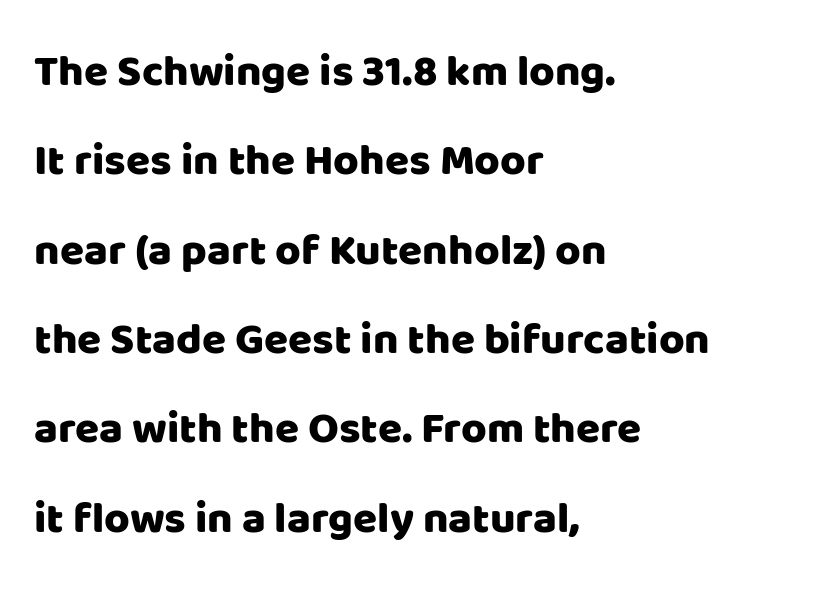
Q: Is the text italic (slanted)? A: No, it is upright.
Q: Is the typeface a serif or a sans-serif typeface? A: Sans-serif.
Q: Is the text underlined? A: No.
Q: How is the paragraph aligned? A: Left-aligned.
Q: Is the spacing between letters normal or unusually wide? A: Normal.
Q: Is the spacing between lines tight, normal or loose? A: Loose.
Q: Width (condensed, normal, or wide)? A: Normal.
Q: Stroke contrast? A: Low.
Q: x-height? A: Large.
Q: Monospaced? A: No.
